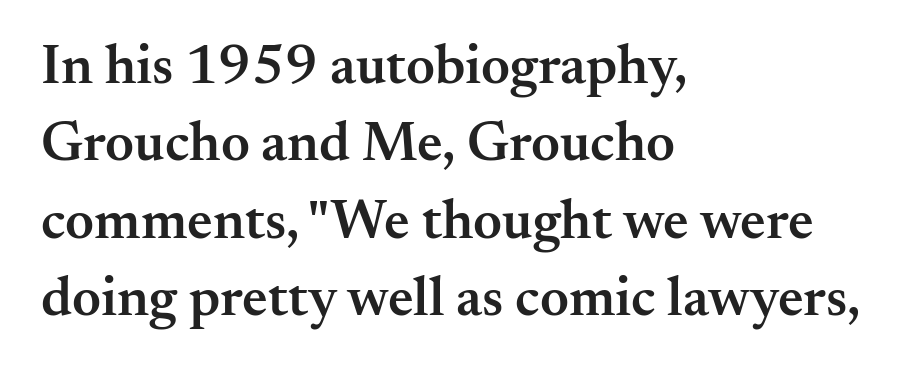
Type style note: has serifs. This rendering leaves character spacing at its baseline value. The paragraph shown leans on its left margin. Weight check: semibold — heavier than regular, not quite bold. What's the leading like? Ordinary, nothing unusual. Spacing verdict: proportional, widths tailored to each character.
